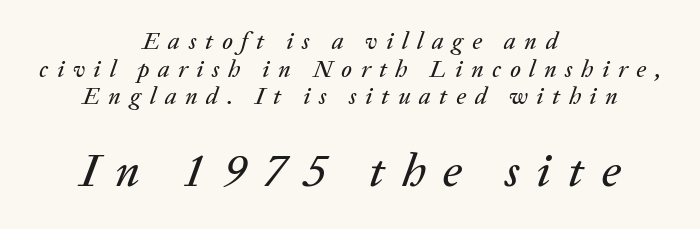
Q: Is the text italic (slanted)? A: Yes, it leans right by about 20 degrees.
Q: Is the text underlined? A: No.
Q: How is the paragraph aligned? A: Centered.
Q: Is the spacing between letters normal or unusually wide? A: Unusually wide.
Q: Is the spacing between lines tight, normal or loose? A: Tight.
Q: Which block of text is set in a larger size, the first (top) or the second (bottom)? A: The second (bottom) one.
Q: Width (condensed, normal, or wide)? A: Normal.
Q: Stroke contrast? A: Low.
Q: x-height? A: Medium.
Q: Monospaced? A: No.
